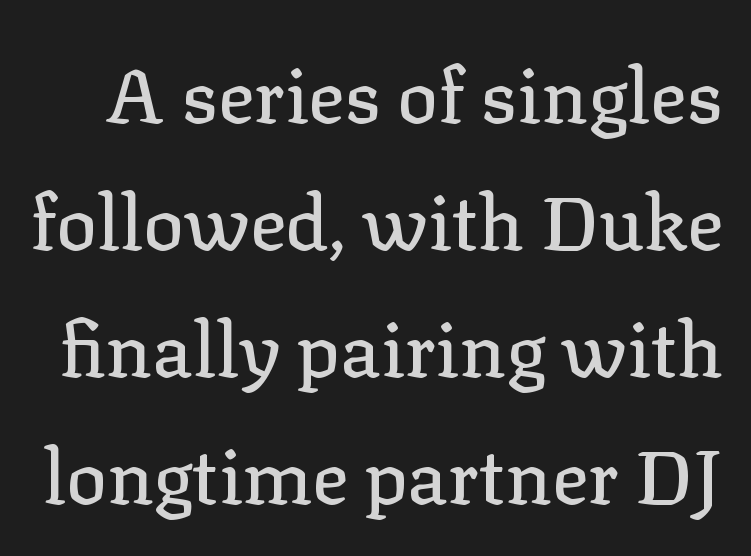
Q: Is the text italic (slanted)? A: No, it is upright.
Q: Is the typeface a serif or a sans-serif typeface? A: Serif.
Q: Is the text underlined? A: No.
Q: Is the spacing between letters normal or unusually wide? A: Normal.
Q: Is the spacing between lines tight, normal or loose? A: Normal.
Q: Width (condensed, normal, or wide)? A: Normal.
Q: Stroke contrast? A: Low.
Q: x-height? A: Medium.
Q: Monospaced? A: No.
